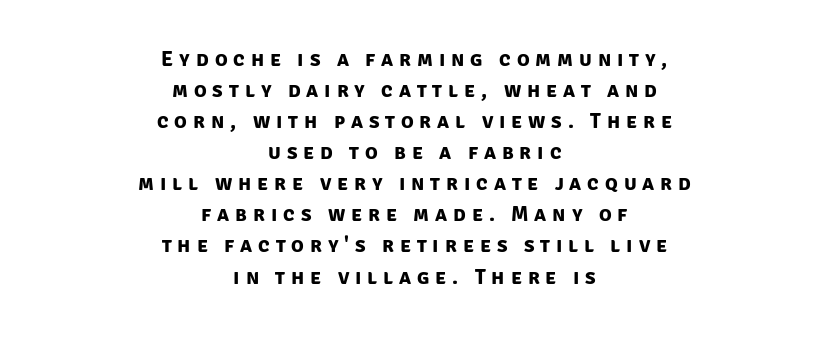
Q: Is the text bold? A: Yes.
Q: Is the text underlined? A: No.
Q: How is the paragraph aligned? A: Centered.
Q: Is the spacing between letters normal or unusually wide? A: Unusually wide.
Q: Is the spacing between lines tight, normal or loose? A: Normal.
